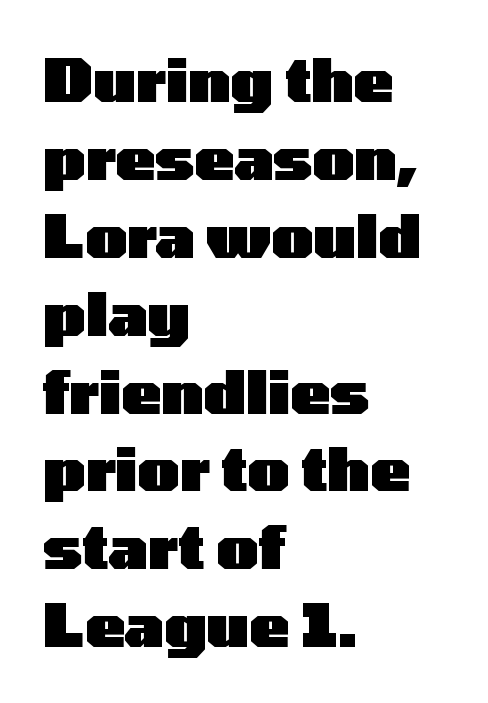
The image shows 59 px heavy, wide sans-serif type, upright; set left-aligned, normal line spacing (1.32x), normal letter spacing, not underlined; low stroke contrast and a medium x-height.
